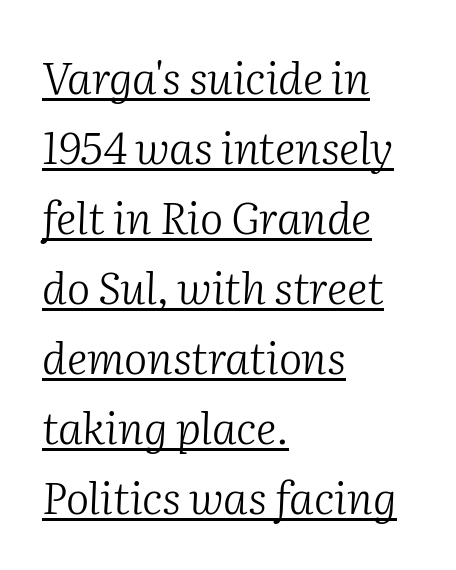
Q: Is the text bold? A: No.
Q: Is the text italic (slanted)? A: Yes, it leans right by about 2 degrees.
Q: Is the typeface a serif or a sans-serif typeface? A: Serif.
Q: Is the text underlined? A: Yes.
Q: How is the paragraph aligned? A: Left-aligned.
Q: Is the spacing between letters normal or unusually wide? A: Normal.
Q: Is the spacing between lines tight, normal or loose? A: Normal.
Q: Width (condensed, normal, or wide)? A: Normal.
Q: Stroke contrast? A: Medium.
Q: x-height? A: Medium.
Q: Monospaced? A: No.
